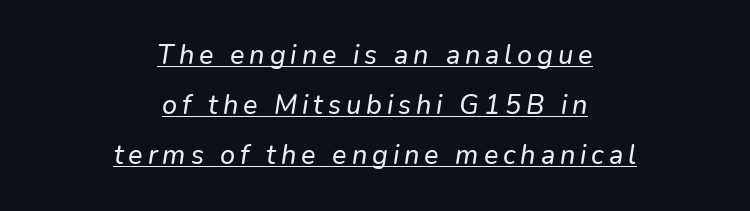
The image shows 27 px text type, italic (leaning right); set centered, line spacing 1.86x, underlined.
